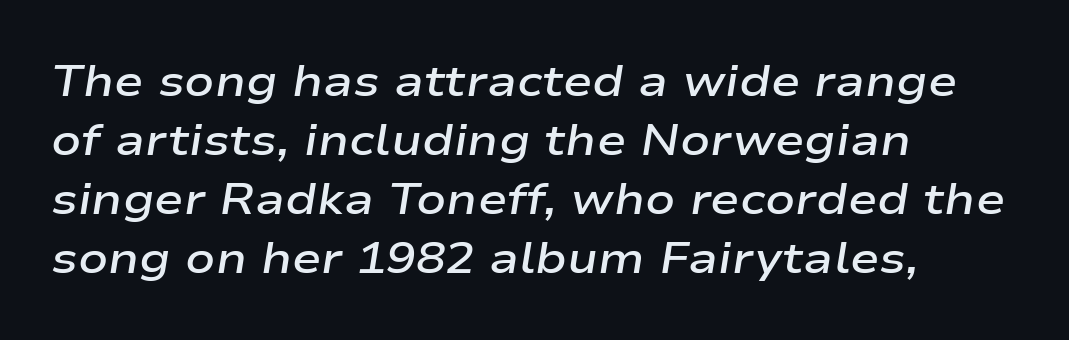
{"italic": "yes", "lean": "right", "slant_degrees": 9, "bold": "semi", "weight": "semibold", "width": "wide", "stroke_contrast": "low", "x_height": "medium", "monospaced": "no", "underline": "no", "align": "left", "line_spacing": "normal", "line_spacing_ratio": 1.34, "letter_spacing": "normal", "letter_spacing_em": 0.0, "glyph_px": 44}
